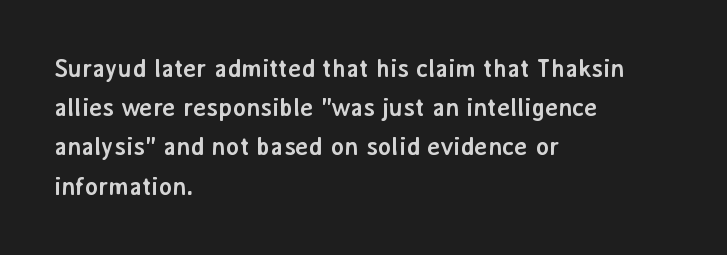
{"italic": "no", "bold": "yes", "underline": "no", "align": "left", "line_spacing": "normal", "line_spacing_ratio": 1.57, "letter_spacing": "normal", "letter_spacing_em": 0.0, "glyph_px": 25}
